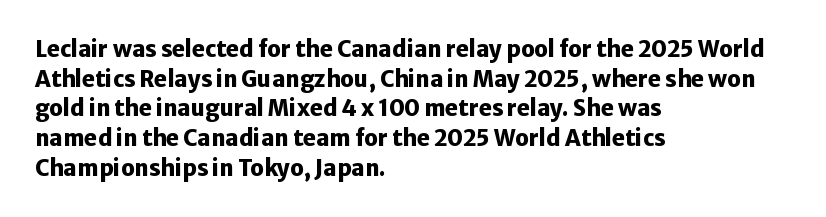
Caption: standard tracking, unaltered. Bold? Absolutely — the strokes are thick and heavy. Where is the straight margin? On the left. The line-height multiplier appears to be the usual default. Underlining? Definitely not there. Upright lettering throughout.
